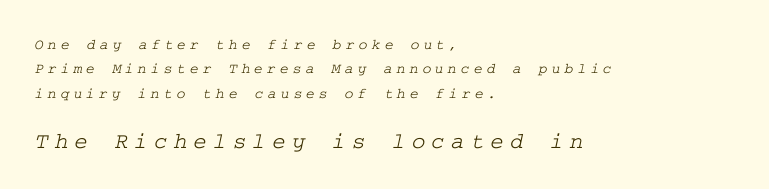
Q: Is the text underlined? A: No.
Q: How is the paragraph aligned? A: Left-aligned.
Q: Is the spacing between letters normal or unusually wide? A: Unusually wide.
Q: Is the spacing between lines tight, normal or loose? A: Normal.
Q: Which block of text is set in a larger size, the first (top) or the second (bottom)? A: The second (bottom) one.
